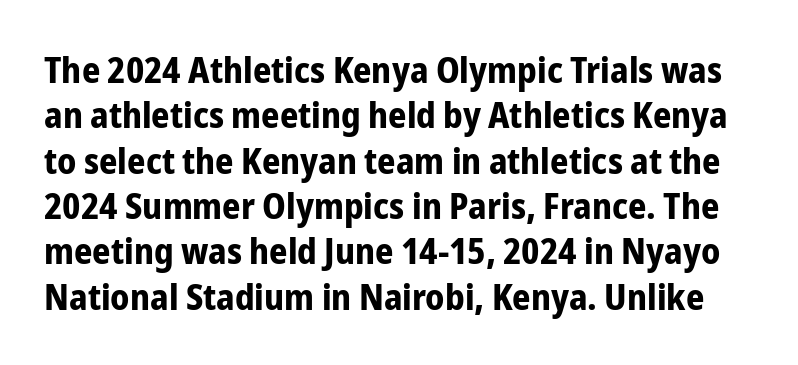
The image shows 36 px bold, condensed sans-serif type, upright; set normal line spacing (1.26x), normal letter spacing, not underlined; low stroke contrast and a medium x-height.
